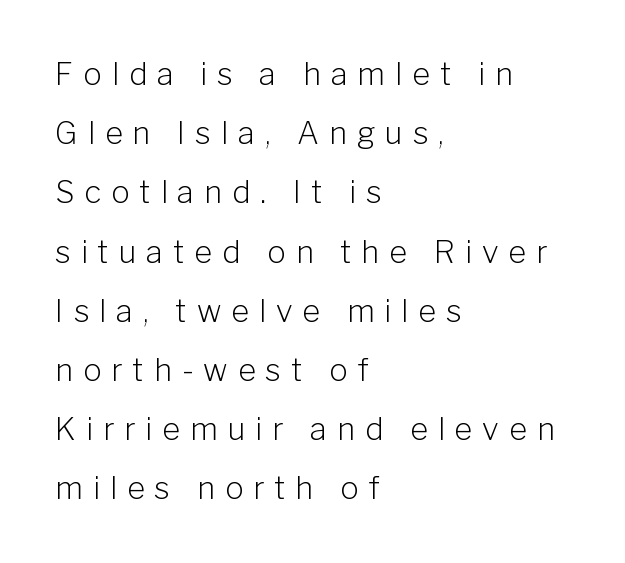
{"serif": "no", "italic": "no", "bold": "no", "weight": "light", "width": "normal", "stroke_contrast": "low", "x_height": "medium", "monospaced": "no", "underline": "no", "align": "left", "line_spacing": "loose", "line_spacing_ratio": 1.91, "letter_spacing": "wide", "letter_spacing_em": 0.32, "glyph_px": 31}
